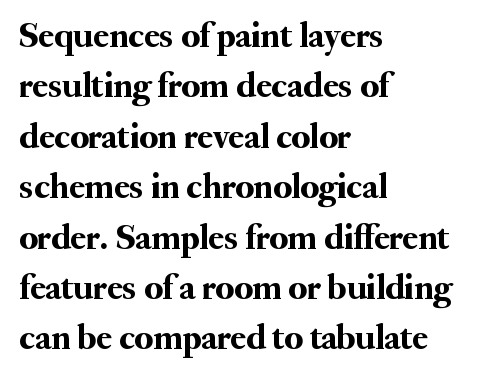
Q: Is the text italic (slanted)? A: No, it is upright.
Q: Is the typeface a serif or a sans-serif typeface? A: Serif.
Q: Is the text underlined? A: No.
Q: How is the paragraph aligned? A: Left-aligned.
Q: Is the spacing between letters normal or unusually wide? A: Normal.
Q: Is the spacing between lines tight, normal or loose? A: Normal.
Q: Width (condensed, normal, or wide)? A: Normal.
Q: Stroke contrast? A: Medium.
Q: x-height? A: Small.
Q: Monospaced? A: No.
